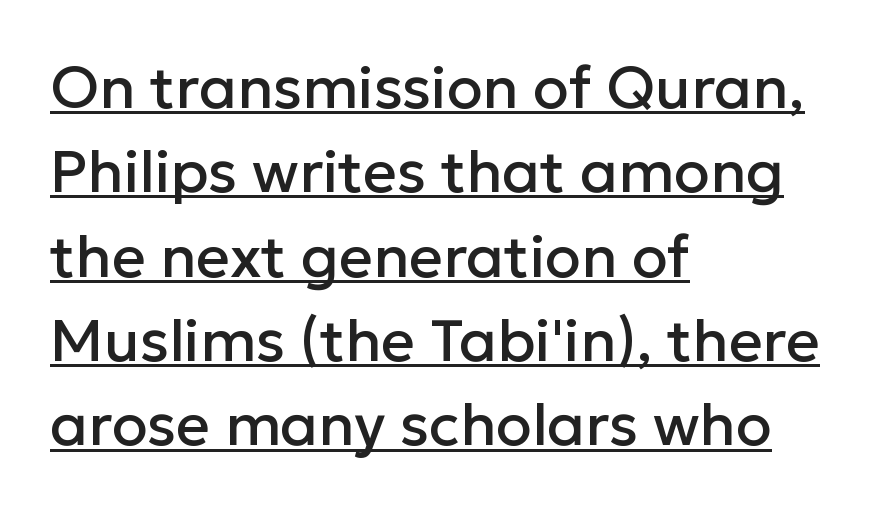
The image shows 59 px sans-serif type, upright; set left-aligned, normal line spacing (1.43x), normal letter spacing, underlined; low stroke contrast and a medium x-height.
